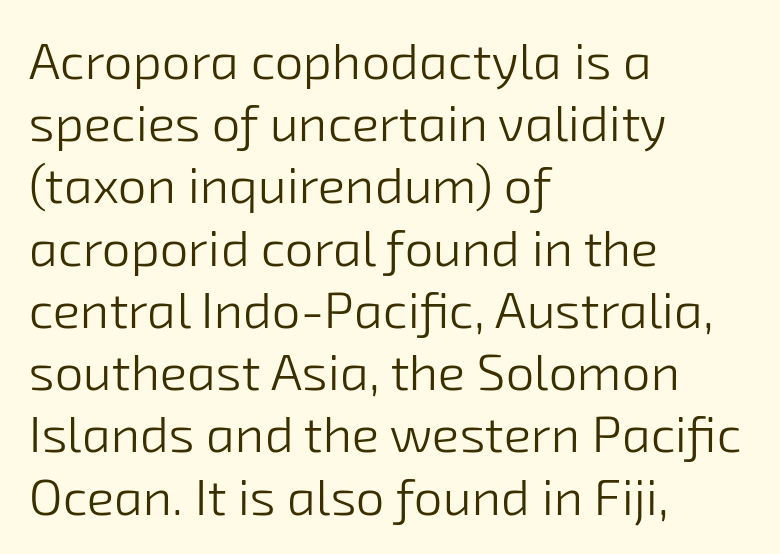
{"serif": "no", "bold": "no", "weight": "light", "width": "normal", "stroke_contrast": "low", "x_height": "medium", "monospaced": "no", "underline": "no", "align": "left", "line_spacing_ratio": 1.22, "letter_spacing": "normal", "letter_spacing_em": 0.0, "glyph_px": 51}
